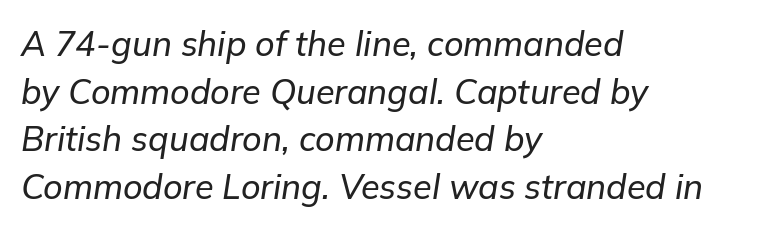
The space beneath each line is pristine and unruled. You can tell it's italic because the verticals aren't actually vertical. The face used here is rendered with its standard letterfit. The setting favours the left margin, as ordinary paragraphs usually do. Proportional: the letters do not fall into vertical columns. Horizontal bands of white between lines are of average thickness.
